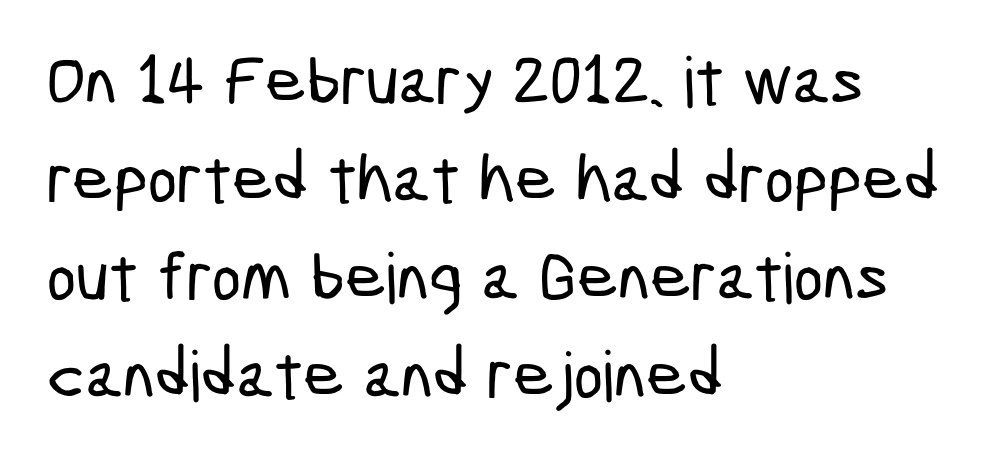
The image shows 70 px condensed sans-serif type; set left-aligned, normal line spacing (1.4x), normal letter spacing, not underlined; low stroke contrast and a medium x-height.
